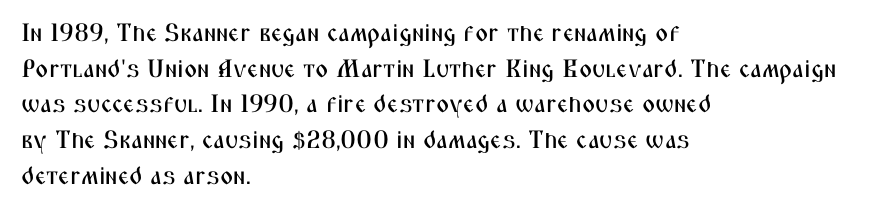
Glyph-to-glyph distance matches everyday printed text. The baseline area is clear. These lines are set flush left with a ragged right edge. Designer's note — italics off, roman on. The rendering uses a moderate line-height, typical for paragraphs.
